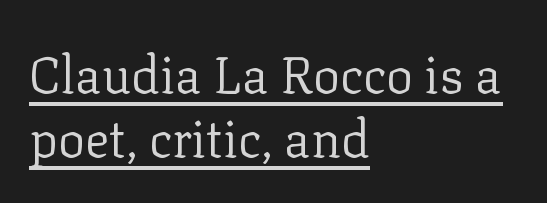
{"serif": "yes", "italic": "no", "bold": "no", "weight": "regular", "width": "normal", "stroke_contrast": "low", "x_height": "medium", "monospaced": "no", "underline": "yes", "align": "left", "line_spacing": "normal", "line_spacing_ratio": 1.25, "letter_spacing": "normal", "letter_spacing_em": 0.0, "glyph_px": 51}
